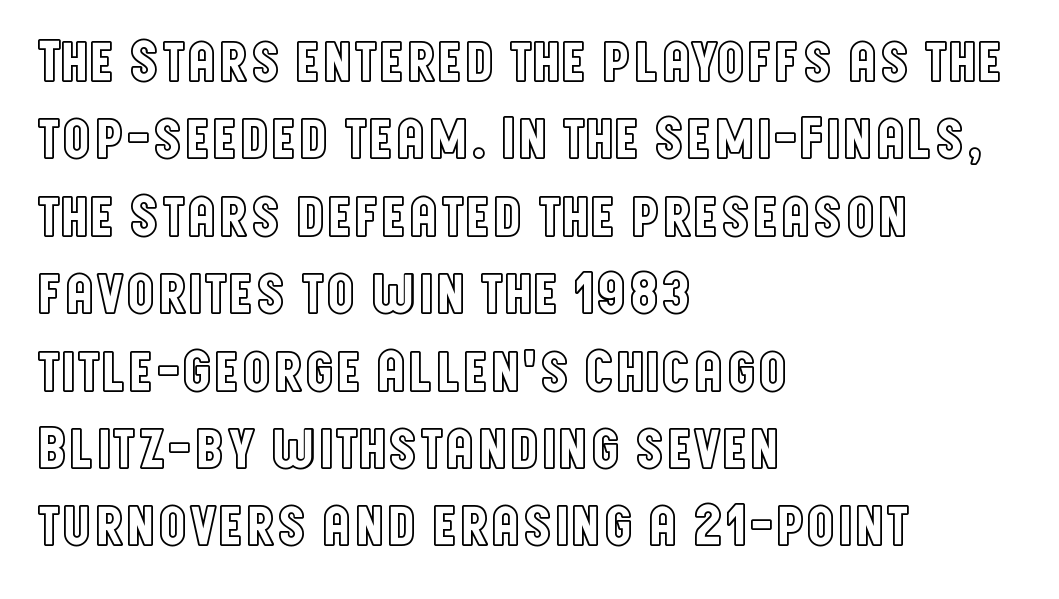
Q: Is the text italic (slanted)? A: No, it is upright.
Q: Is the text underlined? A: No.
Q: How is the paragraph aligned? A: Left-aligned.
Q: Is the spacing between letters normal or unusually wide? A: Normal.
Q: Is the spacing between lines tight, normal or loose? A: Normal.
Q: Width (condensed, normal, or wide)? A: Condensed.
Q: x-height? A: Large.
Q: Monospaced? A: No.
